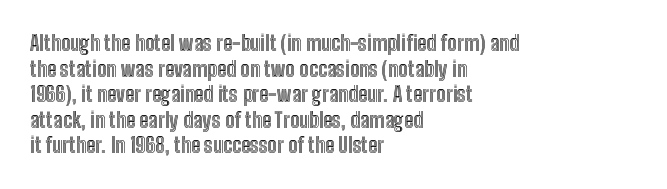
Q: Is the text italic (slanted)? A: No, it is upright.
Q: Is the text underlined? A: No.
Q: How is the paragraph aligned? A: Left-aligned.
Q: Is the spacing between letters normal or unusually wide? A: Normal.
